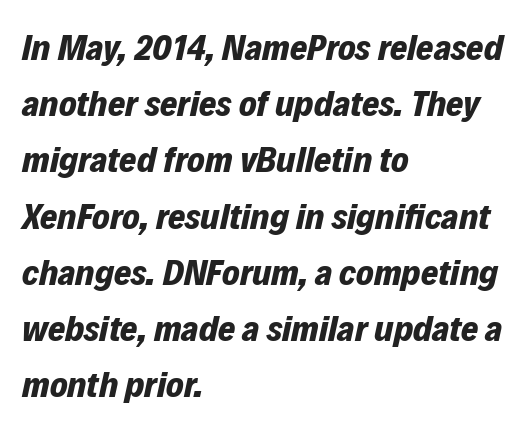
{"italic": "yes", "lean": "right", "slant_degrees": 12, "bold": "yes", "weight": "bold", "width": "normal", "stroke_contrast": "low", "x_height": "medium", "monospaced": "no", "underline": "no", "align": "left", "line_spacing": "normal", "line_spacing_ratio": 1.52, "letter_spacing": "normal", "letter_spacing_em": 0.0, "glyph_px": 37}
